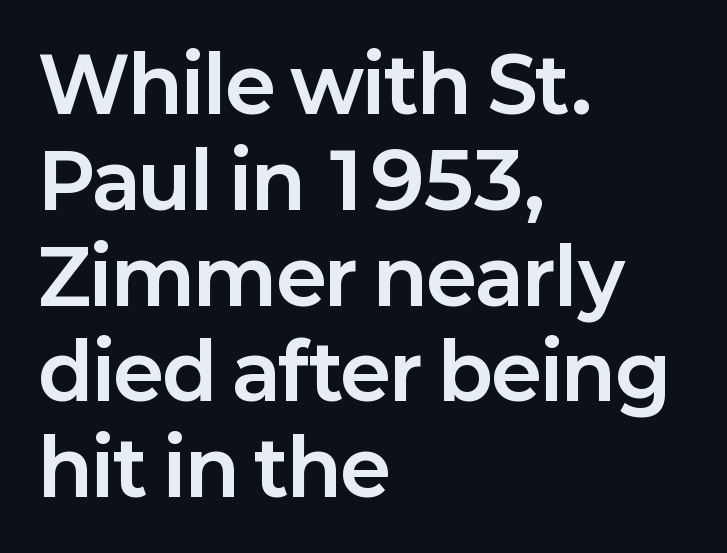
The image shows 76 px bold sans-serif type, upright; set left-aligned, normal line spacing (1.26x), normal letter spacing, not underlined; low stroke contrast and a medium x-height.
